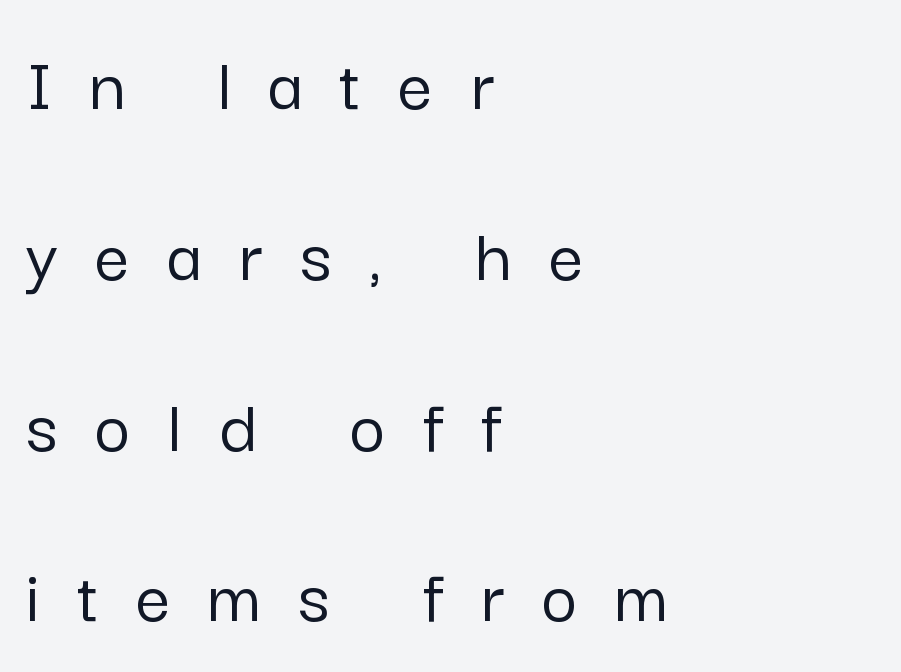
{"serif": "no", "italic": "no", "width": "normal", "stroke_contrast": "low", "x_height": "medium", "monospaced": "no", "underline": "no", "align": "left", "line_spacing": "loose", "line_spacing_ratio": 2.19, "letter_spacing": "wide", "letter_spacing_em": 0.48, "glyph_px": 78}
